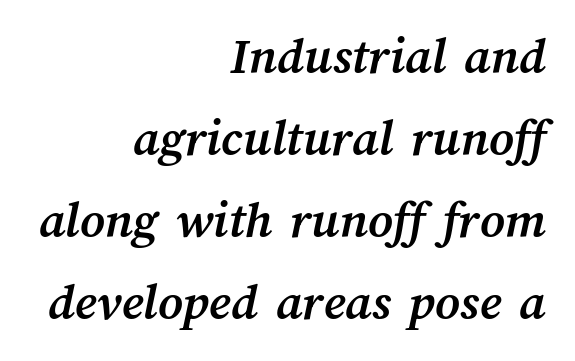
{"bold": "yes", "weight": "semibold", "width": "normal", "stroke_contrast": "medium", "x_height": "medium", "monospaced": "no", "underline": "no", "align": "right", "line_spacing": "normal", "line_spacing_ratio": 1.55, "letter_spacing": "normal", "letter_spacing_em": 0.0, "glyph_px": 53}
